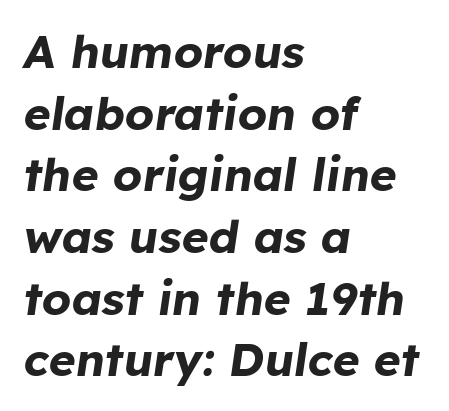
The image shows 46 px bold type, italic (leaning right); set left-aligned, normal line spacing (1.34x), normal letter spacing, not underlined; low stroke contrast and a medium x-height.
